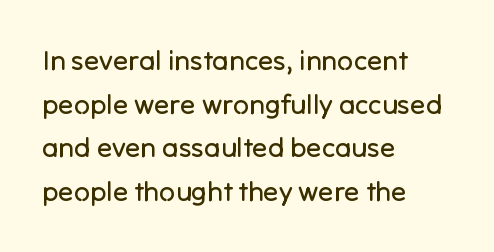
The horizontal fit of the characters is conventional and even. Is the block centered? No — it sits flush against the left margin. Do the letters lean? They stand straight. Honestly, the row spacing looks completely unremarkable. Just letters on the line, the space beneath them empty. These glyphs show unthickened strokes, regular width or finer.
